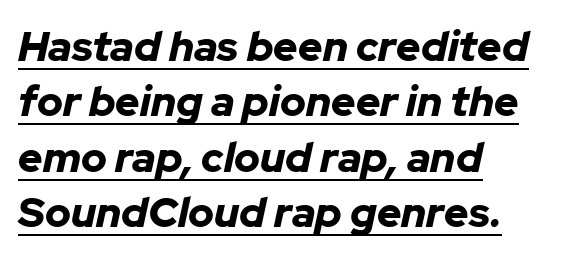
The image shows 42 px bold type, italic (leaning right); set left-aligned, normal line spacing (1.32x), normal letter spacing, underlined; low stroke contrast and a medium x-height.
